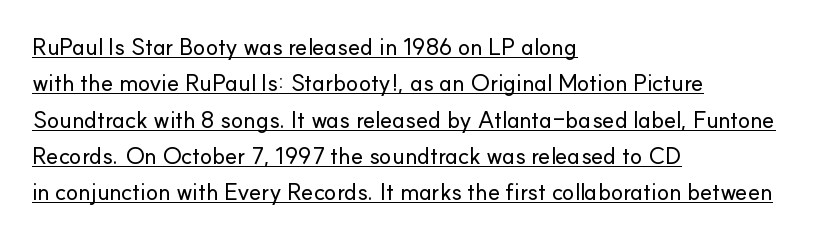
Q: Is the text italic (slanted)? A: No, it is upright.
Q: Is the text underlined? A: Yes.
Q: How is the paragraph aligned? A: Left-aligned.
Q: Is the spacing between letters normal or unusually wide? A: Normal.
Q: Is the spacing between lines tight, normal or loose? A: Normal.
